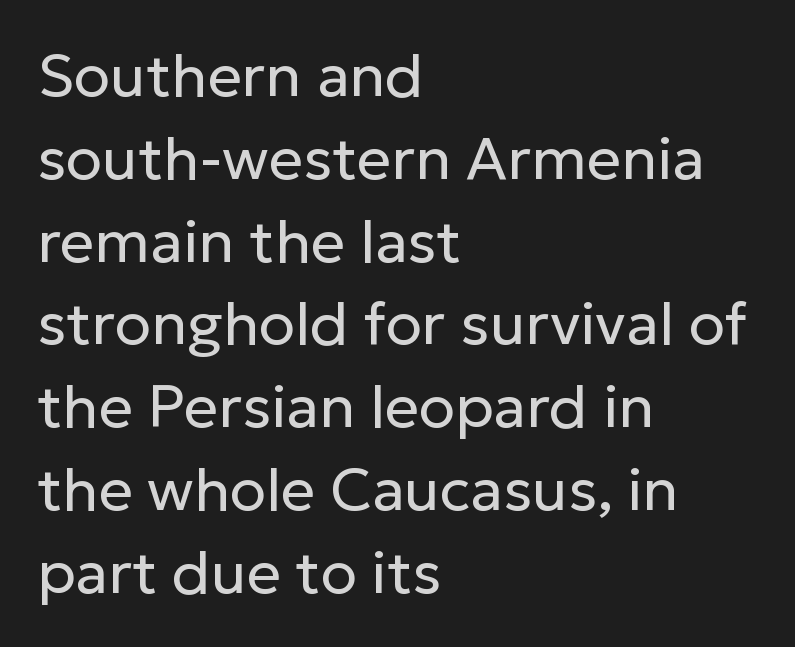
The image shows 60 px regular-weight sans-serif type, upright; set left-aligned, normal line spacing (1.38x), normal letter spacing, not underlined; low stroke contrast and a medium x-height.
